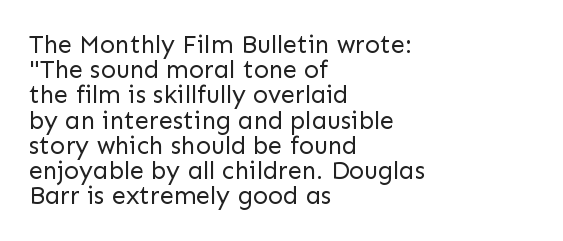
The paragraph shown leans on its left margin. Descender tails drop into unmarked territory. Compared with typical body copy, the letter spacing here is the same. Honestly, the rows look squashed on top of each other. Stroke mass is kept to a normal reading level or below.
